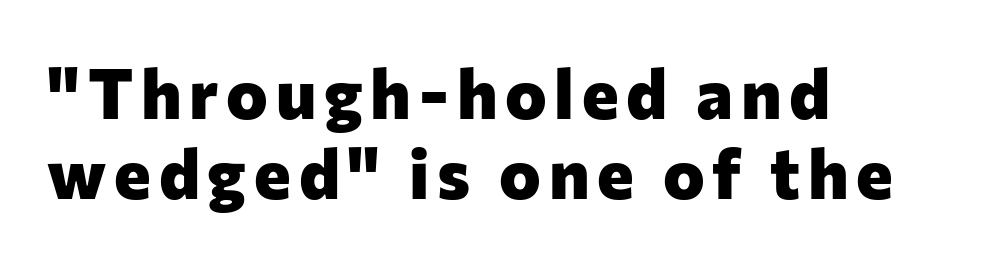
Line starts are locked; line ends wander. Words float on clear page, feet unadorned. Compared with typical paragraphs, the rows here are closer together. On the weight axis this lands at bold, roughly 700. You can tell it's not italic because the verticals are truly vertical. Spacing verdict: proportional, widths tailored to each character.
